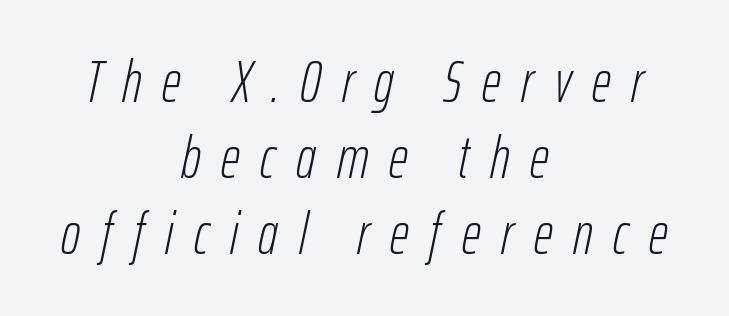
{"italic": "yes", "lean": "right", "slant_degrees": 12, "bold": "no", "weight": "light", "width": "condensed", "stroke_contrast": "low", "x_height": "medium", "monospaced": "no", "underline": "no", "align": "center", "line_spacing": "normal", "line_spacing_ratio": 1.29, "letter_spacing": "wide", "letter_spacing_em": 0.35, "glyph_px": 59}
